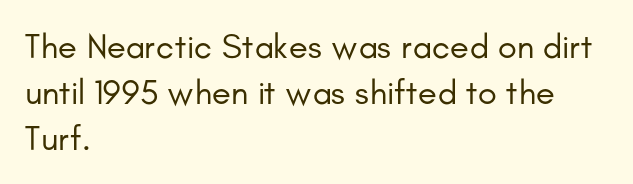
The image shows 35 px regular-weight sans-serif type, upright; set left-aligned, normal line spacing (1.32x), normal letter spacing, not underlined; low stroke contrast and a small x-height.
